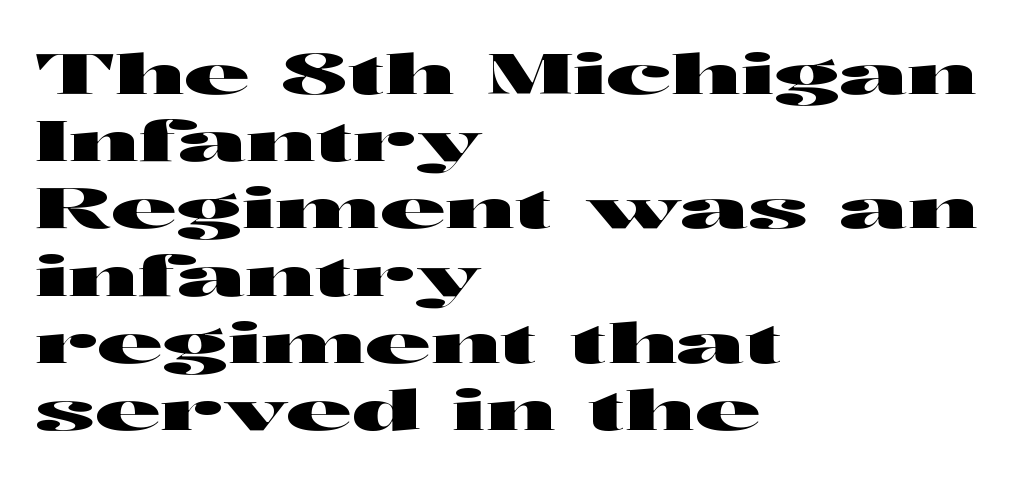
The image shows 56 px wide sans-serif type, upright; set left-aligned, line spacing 1.2x, normal letter spacing, not underlined; high stroke contrast and a medium x-height.
